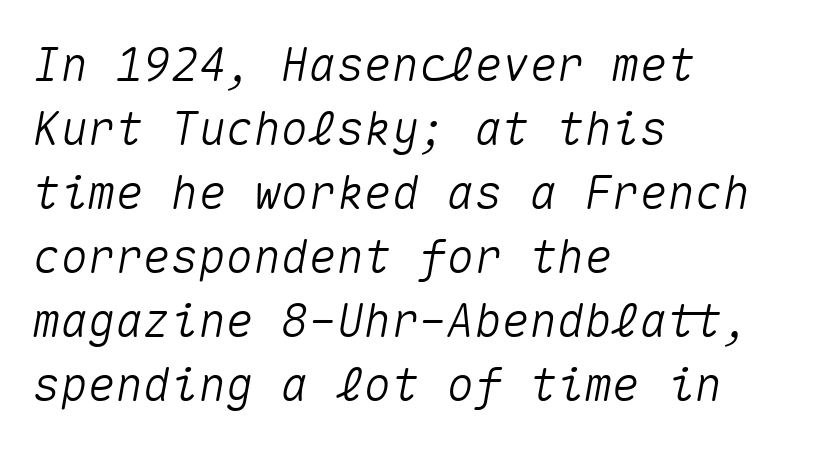
Q: Is the text italic (slanted)? A: Yes, it leans right by about 10 degrees.
Q: Is the text underlined? A: No.
Q: How is the paragraph aligned? A: Left-aligned.
Q: Is the spacing between letters normal or unusually wide? A: Normal.
Q: Is the spacing between lines tight, normal or loose? A: Normal.
Q: Width (condensed, normal, or wide)? A: Normal.
Q: Stroke contrast? A: Medium.
Q: x-height? A: Medium.
Q: Monospaced? A: Yes.
